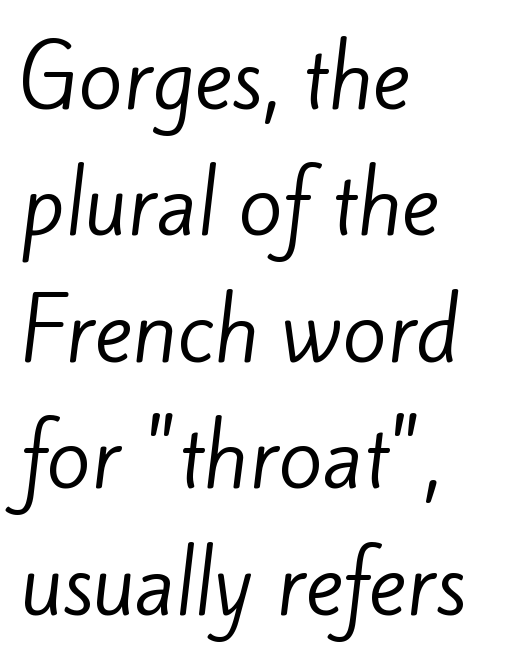
Q: Is the text bold? A: No.
Q: Is the typeface a serif or a sans-serif typeface? A: Sans-serif.
Q: Is the text underlined? A: No.
Q: How is the paragraph aligned? A: Left-aligned.
Q: Is the spacing between letters normal or unusually wide? A: Normal.
Q: Is the spacing between lines tight, normal or loose? A: Normal.
Q: Width (condensed, normal, or wide)? A: Normal.
Q: Stroke contrast? A: Low.
Q: x-height? A: Small.
Q: Monospaced? A: No.
